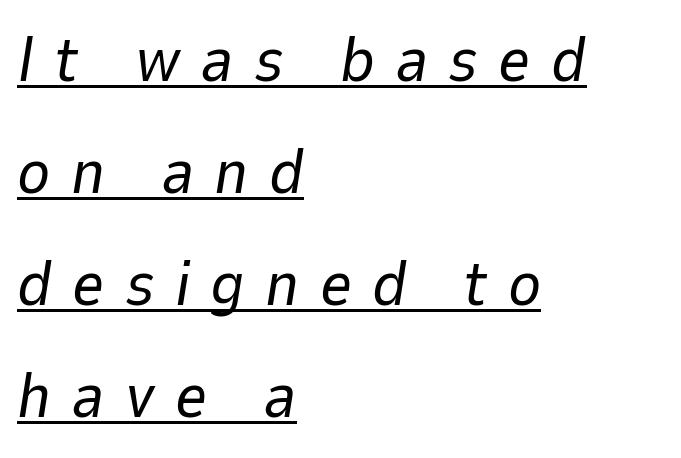
In terms of posture, this sample is oblique. You could not count columns in this text — the font is proportionally spaced. Which margin do the lines hug? The left one — the right edge is uneven. The rendering uses the underline text-decoration. The letters look calm and open, with moderate or lighter stems.
